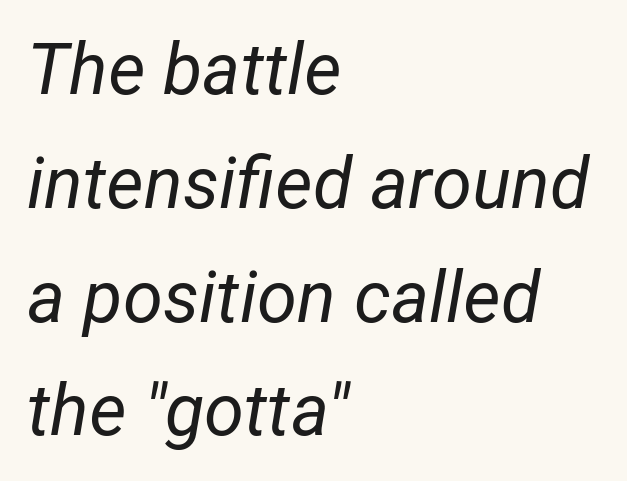
{"italic": "yes", "lean": "right", "slant_degrees": 12, "bold": "no", "weight": "regular", "width": "normal", "stroke_contrast": "low", "x_height": "medium", "monospaced": "no", "underline": "no", "align": "left", "line_spacing": "normal", "line_spacing_ratio": 1.58, "letter_spacing": "normal", "letter_spacing_em": 0.0, "glyph_px": 72}
